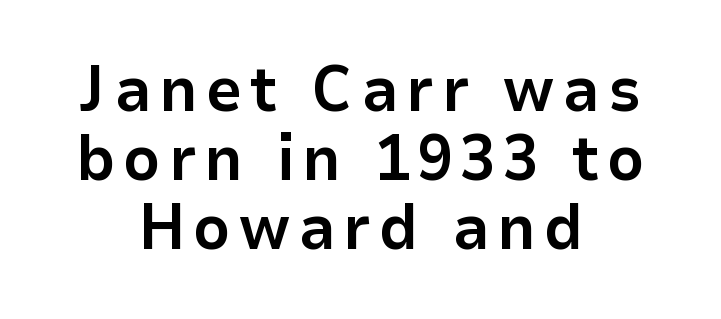
The image shows 64 px bold sans-serif type, upright; set centered, tight line spacing (1.08x), not underlined; low stroke contrast and a medium x-height.
